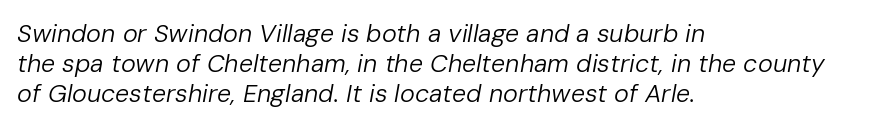
The image shows 25 px text type, italic (leaning right); set left-aligned, line spacing 1.21x, normal letter spacing, not underlined.
